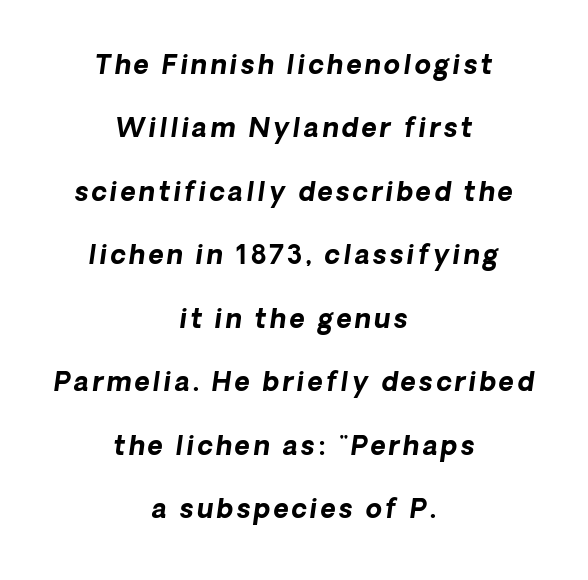
Honestly, there is no underline to notice here at all. Slanted lettering throughout. Quick note: interline space is abundant. Students, this is bold: see how much ink each stroke carries. The text block is weighted toward neither margin, spreading evenly from the middle.
